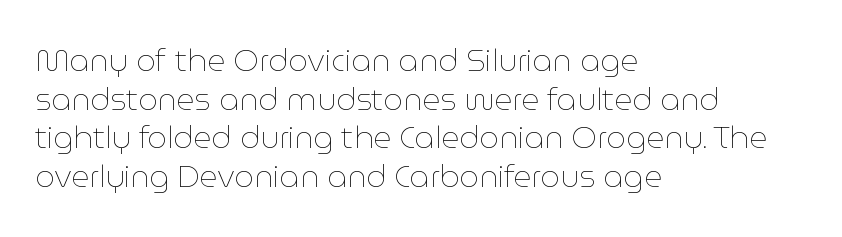
The type sits square on the baseline with zero lean. No extra tracking has been applied to these lines. Honestly, there is no underline to notice here at all. One glance says typical: line gaps are just what's usual.
